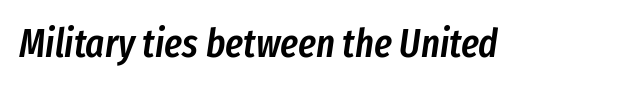
The image shows 40 px semibold, condensed type, italic (leaning right); set normal letter spacing, not underlined; low stroke contrast and a medium x-height.
